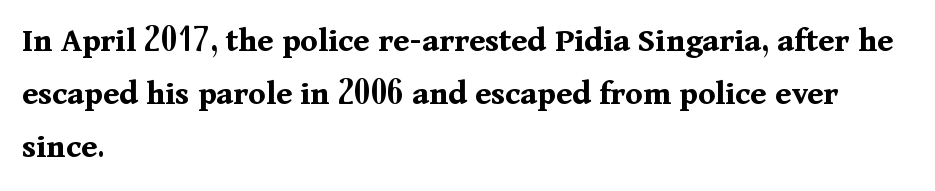
Q: Is the text bold? A: Yes.
Q: Is the text italic (slanted)? A: No, it is upright.
Q: Is the typeface a serif or a sans-serif typeface? A: Serif.
Q: Is the text underlined? A: No.
Q: How is the paragraph aligned? A: Left-aligned.
Q: Is the spacing between letters normal or unusually wide? A: Normal.
Q: Is the spacing between lines tight, normal or loose? A: Normal.
Q: Width (condensed, normal, or wide)? A: Normal.
Q: Stroke contrast? A: Medium.
Q: x-height? A: Medium.
Q: Monospaced? A: No.
